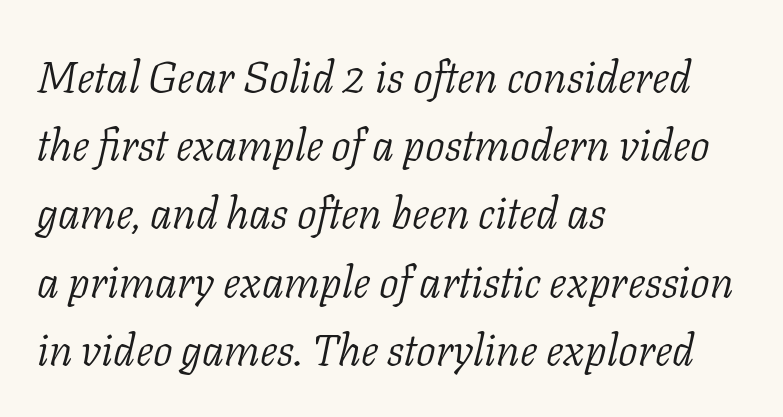
{"serif": "yes", "italic": "yes", "lean": "right", "slant_degrees": 11, "bold": "no", "weight": "light", "width": "normal", "stroke_contrast": "low", "x_height": "medium", "monospaced": "no", "underline": "no", "align": "left", "line_spacing": "normal", "line_spacing_ratio": 1.55, "letter_spacing": "normal", "letter_spacing_em": 0.0, "glyph_px": 44}
